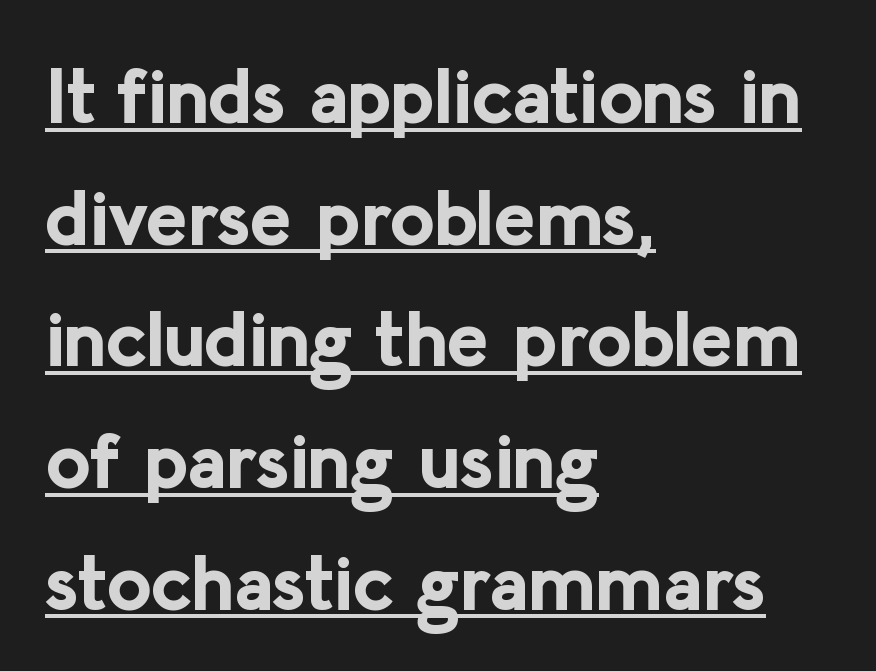
{"serif": "no", "italic": "no", "bold": "yes", "weight": "bold", "width": "normal", "stroke_contrast": "low", "x_height": "medium", "monospaced": "no", "underline": "yes", "align": "left", "line_spacing": "normal", "line_spacing_ratio": 1.56, "letter_spacing": "normal", "letter_spacing_em": 0.0, "glyph_px": 78}
